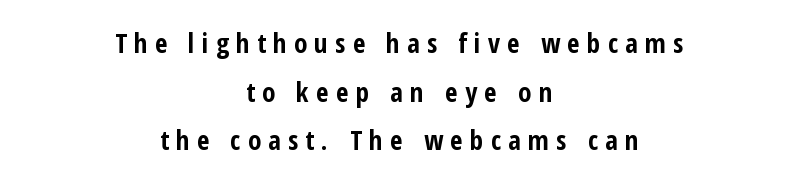
These lines were composed using upright roman letters. Is the block centered? Yes — each line is placed symmetrically about the middle. Bold? Absolutely — the strokes are thick and heavy. Type without underlining.
